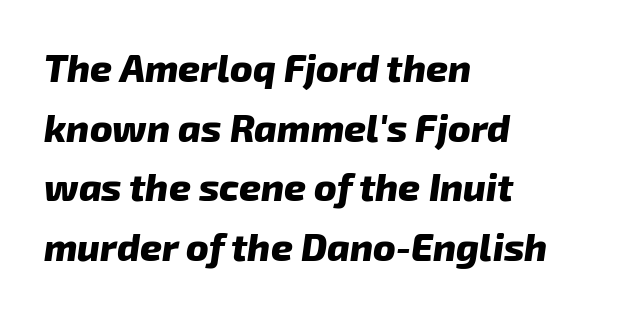
Whoever set this chose a conventional vertical rhythm. The rendering anchors every line to the left-hand side. The font is running at its bold setting. The space beneath each line is pristine and unruled.
